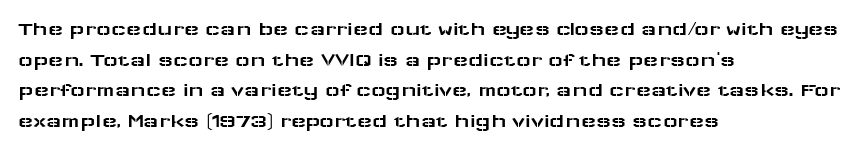
Q: Is the text italic (slanted)? A: No, it is upright.
Q: Is the text underlined? A: No.
Q: How is the paragraph aligned? A: Left-aligned.
Q: Is the spacing between letters normal or unusually wide? A: Normal.
Q: Is the spacing between lines tight, normal or loose? A: Normal.
